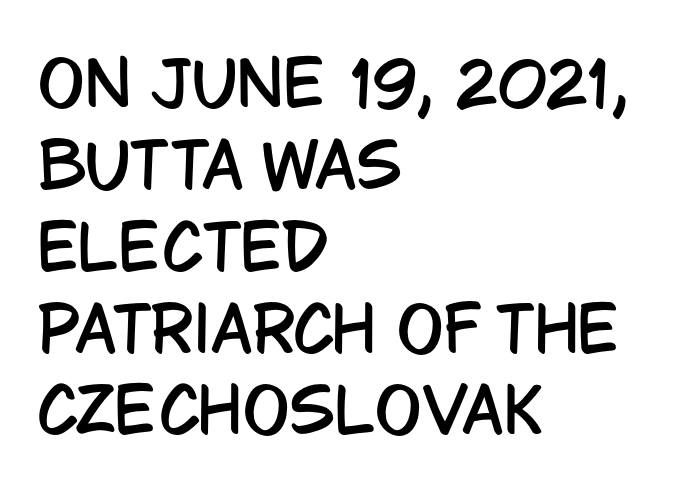
{"serif": "no", "italic": "no", "width": "condensed", "stroke_contrast": "low", "x_height": "large", "monospaced": "no", "underline": "no", "align": "left", "line_spacing": "normal", "line_spacing_ratio": 1.32, "letter_spacing": "normal", "letter_spacing_em": 0.0, "glyph_px": 62}
